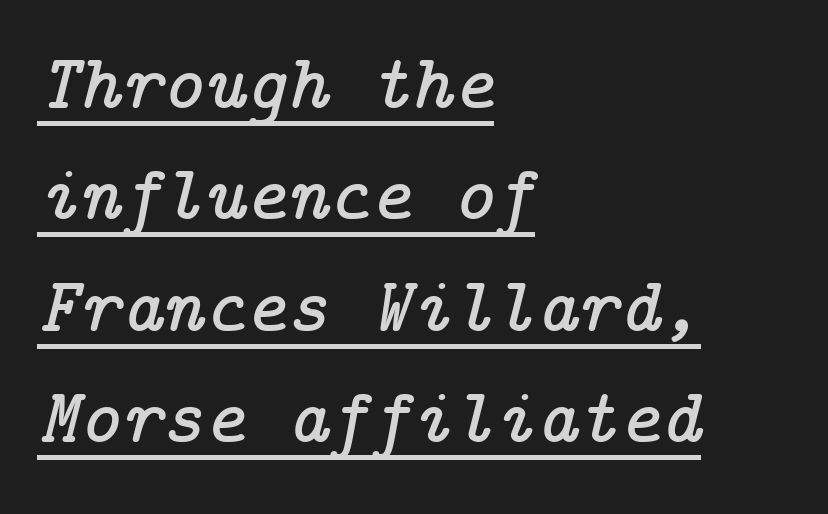
The image shows 79 px serif type, italic (leaning right); set left-aligned, normal line spacing (1.41x), normal letter spacing, underlined; low stroke contrast and a medium x-height.
